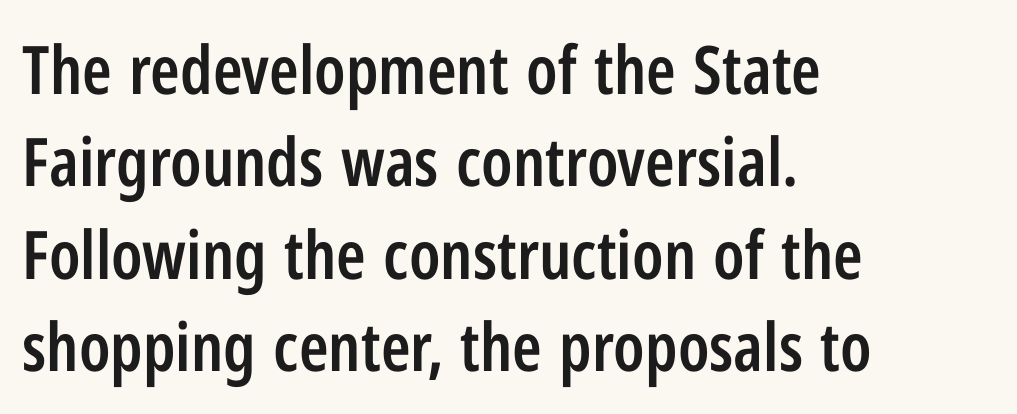
Q: Is the text bold? A: Semi-bold.
Q: Is the text italic (slanted)? A: No, it is upright.
Q: Is the typeface a serif or a sans-serif typeface? A: Sans-serif.
Q: Is the text underlined? A: No.
Q: How is the paragraph aligned? A: Left-aligned.
Q: Is the spacing between letters normal or unusually wide? A: Normal.
Q: Is the spacing between lines tight, normal or loose? A: Normal.
Q: Width (condensed, normal, or wide)? A: Condensed.
Q: Stroke contrast? A: Low.
Q: x-height? A: Medium.
Q: Monospaced? A: No.
